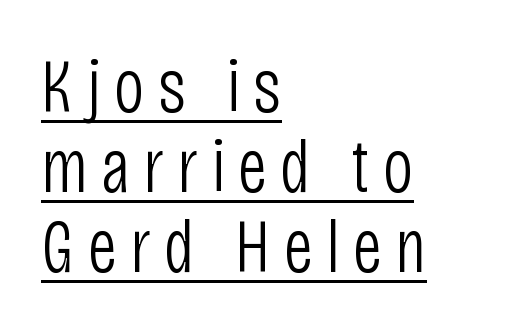
The image shows 76 px light, condensed sans-serif type, upright; set left-aligned, tight line spacing (1.05x), underlined; low stroke contrast and a large x-height.
